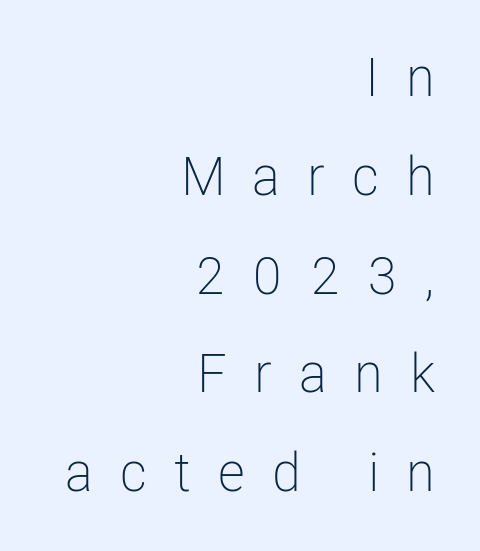
{"serif": "no", "italic": "no", "bold": "no", "weight": "light", "width": "condensed", "stroke_contrast": "low", "x_height": "medium", "monospaced": "no", "underline": "no", "align": "right", "line_spacing_ratio": 1.83, "letter_spacing": "wide", "letter_spacing_em": 0.5, "glyph_px": 54}
